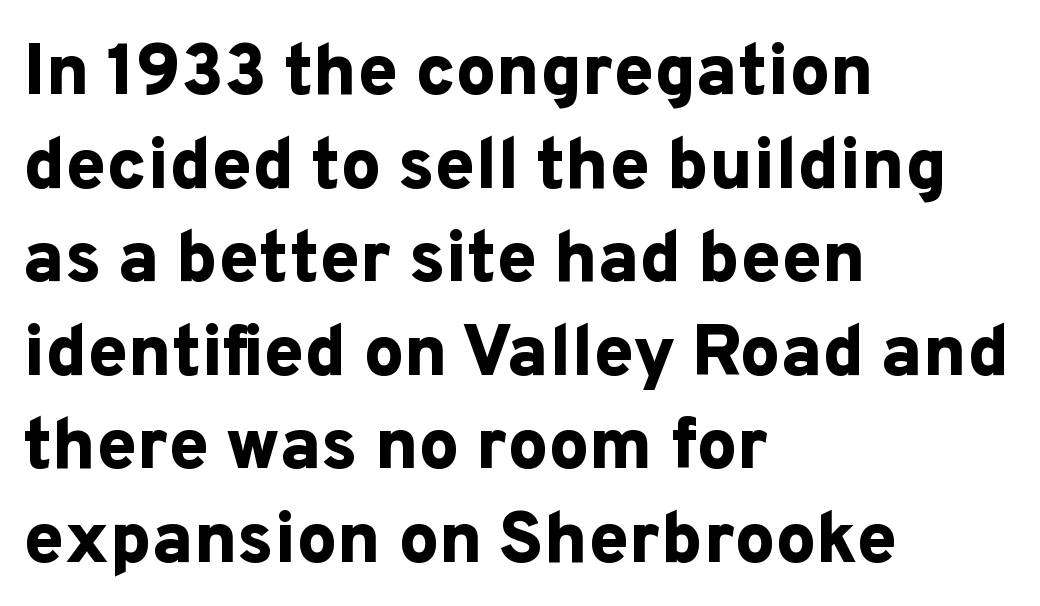
{"serif": "no", "italic": "no", "bold": "yes", "weight": "bold", "width": "normal", "stroke_contrast": "low", "x_height": "medium", "monospaced": "no", "underline": "no", "align": "left", "line_spacing": "normal", "line_spacing_ratio": 1.3, "letter_spacing": "normal", "letter_spacing_em": 0.0, "glyph_px": 72}
